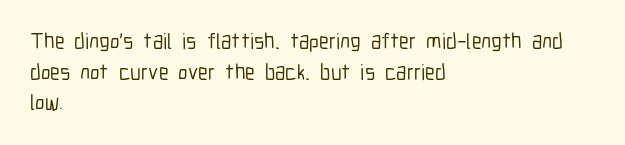
If you drew a line through each stem, it would be perfectly vertical. Honestly, the letter spacing is just normal — you wouldn't notice it. The words here are not underlined. Notice how the passage keeps a crisp vertical edge on the left only. Interline gaps are of average width in this sample.
